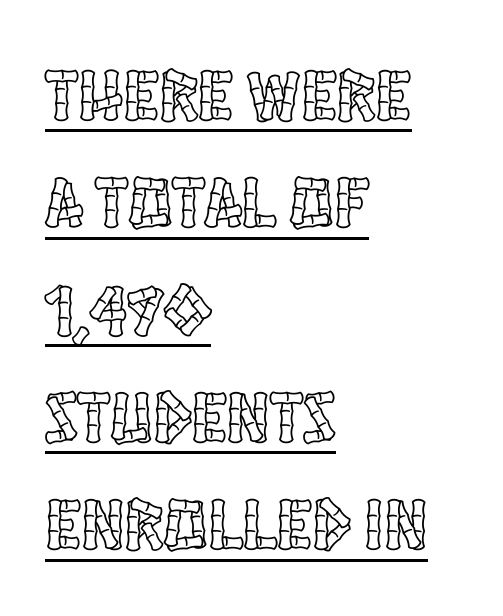
{"italic": "no", "width": "condensed", "x_height": "large", "monospaced": "no", "underline": "yes", "align": "left", "line_spacing": "normal", "line_spacing_ratio": 1.47, "letter_spacing": "normal", "letter_spacing_em": 0.0, "glyph_px": 73}
